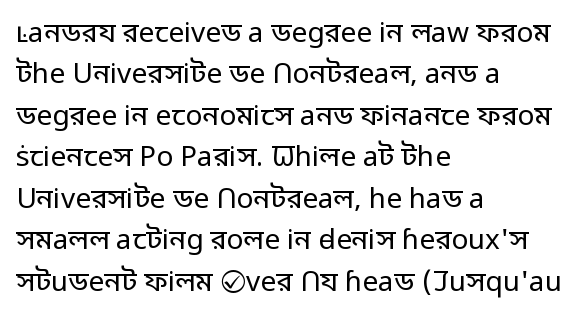
A student would call this left alignment; a typographer would say flush left, rag right. Students, observe: this is what conventionally led text looks like. These lines keep a tight, regular rhythm from letter to letter. No heavy texture on the line: the type isn't bold. Beneath every word, the page is bare. This rendering employs a face without finishing strokes, i.e., a sans-serif.
